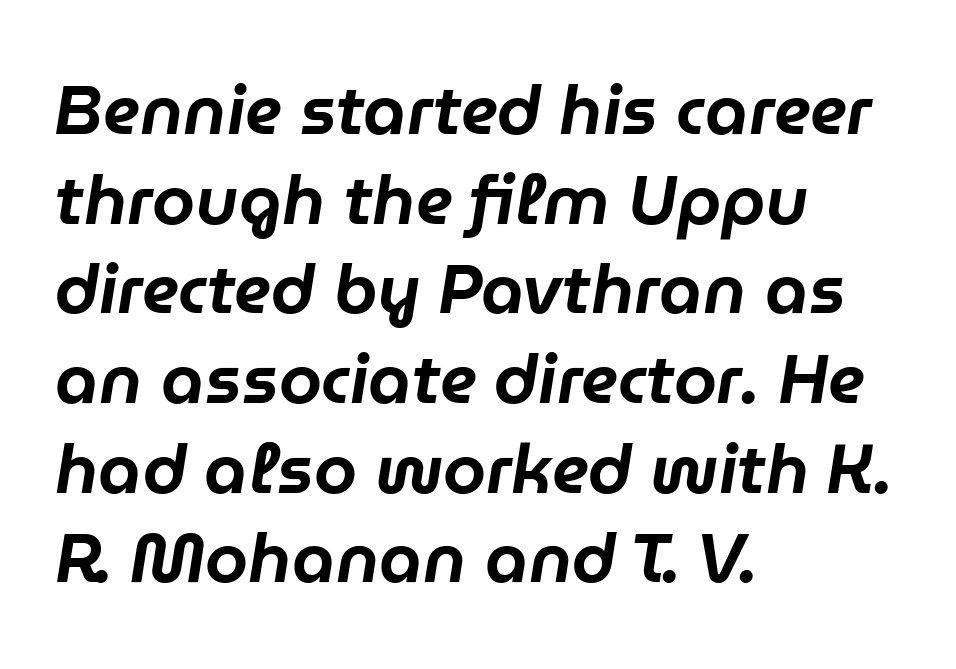
Lines of text with bare space underneath. A typesetter would call this leading conventional body-copy spacing. Do the characters align in a grid? No, the font is proportional. The letters sit at their default tracking, neither squeezed nor spread. Notice how the stems are inclined rather than vertical — that's the hallmark of italics.
